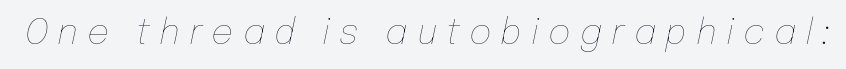
Tracking value appears strongly positive — letters spread wide. The glyphs look as if they've been sheared to an angle. Anything drawn beneath the words? Only blank space. Unbolded letterforms with no extra heft.
